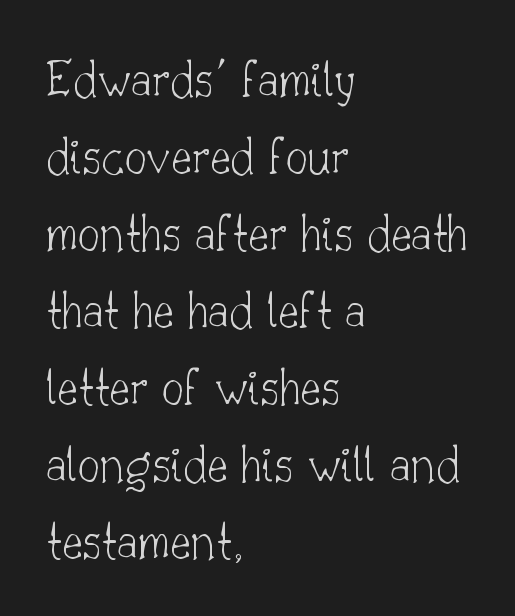
The image shows 55 px thin serif type, upright; set left-aligned, normal line spacing (1.4x), normal letter spacing, not underlined; low stroke contrast and a small x-height.
